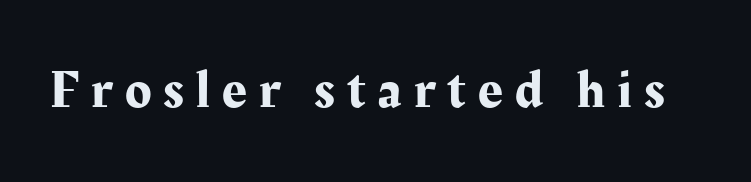
Look at the bottom of the vertical strokes: they flare into serifs here. The lettering holds an erect, upright posture throughout. These lines have a slow, spaced-out rhythm from letter to letter. Varying glyph widths throughout — classic text-font behaviour.
